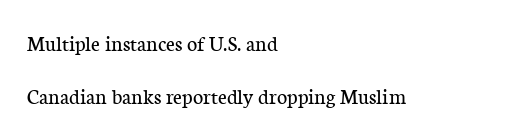
The image shows 22 px text type, upright; set left-aligned, loose line spacing (2.41x), normal letter spacing, not underlined.
